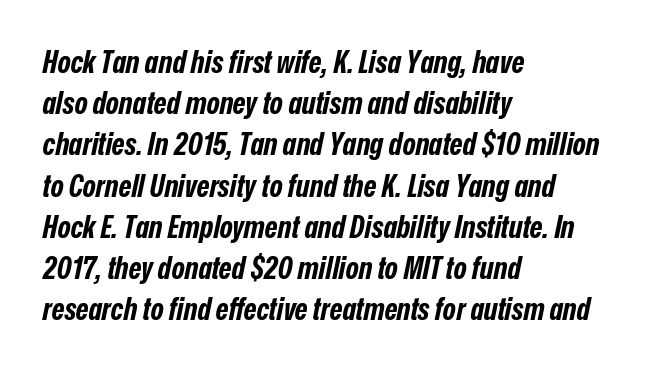
The image shows 31 px bold, condensed type, italic (leaning right); set left-aligned, normal line spacing (1.33x), normal letter spacing, not underlined; low stroke contrast and a medium x-height.
